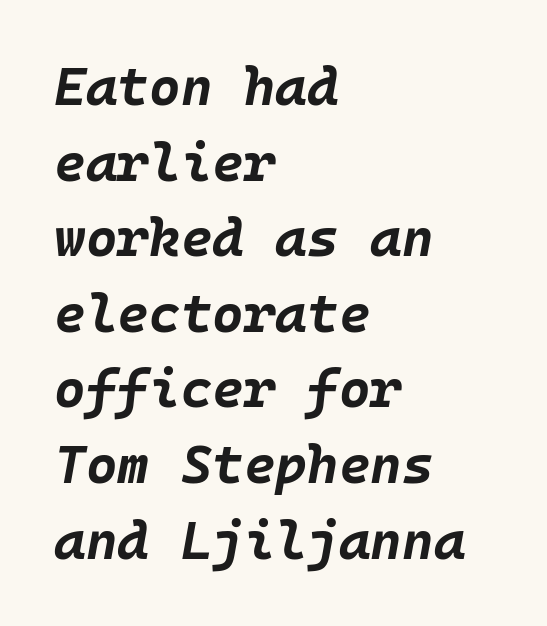
Is the type slanted? Yes — the strokes lean at a clear angle. A dark, heavy texture on the line: the type is bold. Descender tails drop into unmarked territory. Compared with typical body copy, the letter spacing here is the same. Reading down the block, your eye returns to a fixed left position each line. Line spacing here is normal.
